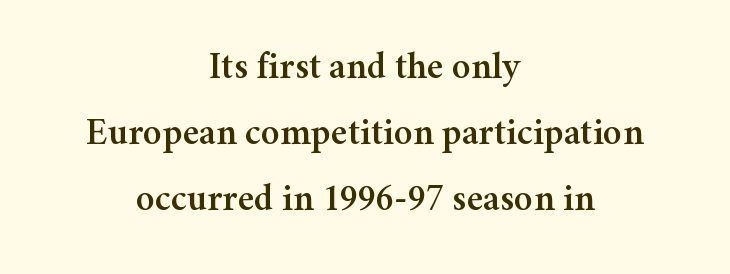
Q: Is the text italic (slanted)? A: No, it is upright.
Q: Is the typeface a serif or a sans-serif typeface? A: Serif.
Q: Is the text underlined? A: No.
Q: How is the paragraph aligned? A: Centered.
Q: Is the spacing between letters normal or unusually wide? A: Normal.
Q: Width (condensed, normal, or wide)? A: Normal.
Q: Stroke contrast? A: Medium.
Q: x-height? A: Medium.
Q: Monospaced? A: No.
